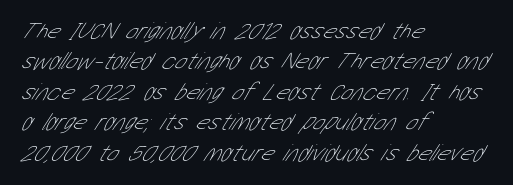
{"bold": "no", "underline": "no", "align": "left", "line_spacing": "normal", "line_spacing_ratio": 1.27, "letter_spacing": "normal", "letter_spacing_em": 0.0, "glyph_px": 24}
